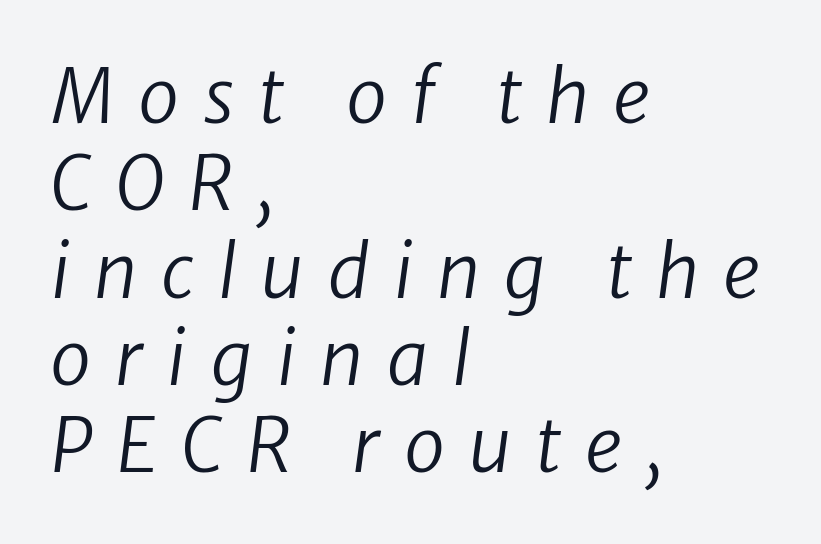
Teacher's note: observe the even left margin — that is flush-left alignment. A typesetter would mark this as italic. Stems here are at most as thick as an everyday book face. Unmarked baselines from the first word to the last.
